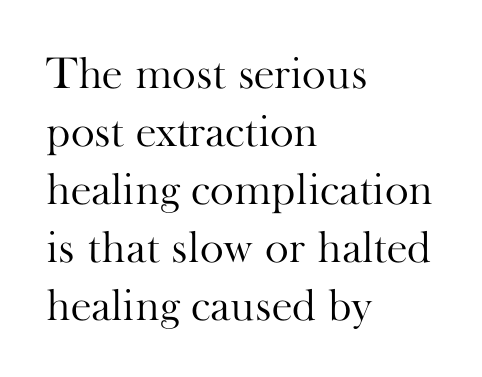
The image shows 45 px light serif type, upright; set left-aligned, normal line spacing (1.29x), normal letter spacing, not underlined; high stroke contrast and a small x-height.
